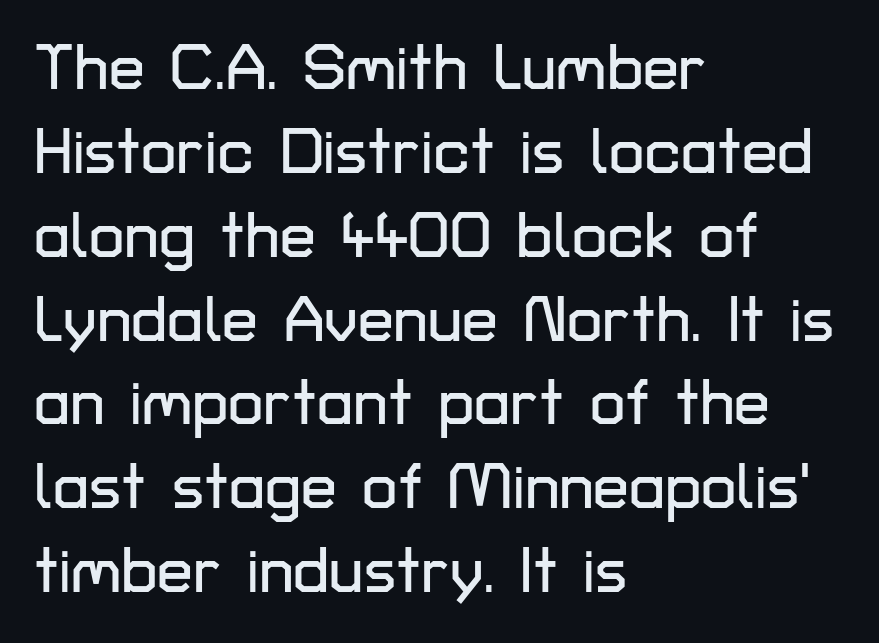
Default kerning and tracking; the words read as compact shapes. These lines are rendered in a variable-pitch font. What's the leading like? Ordinary, nothing unusual. I'd call this a sans setting — the letters go barefoot.
